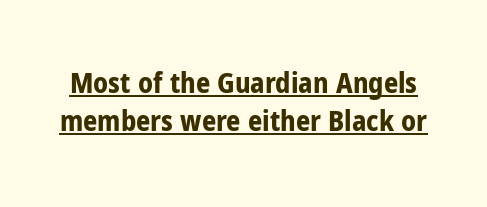
A roman cut, with each character standing at attention. Every letter is thick-stroked: bold, no question. The gaps between neighbouring characters are ordinary and unremarkable. These lines are rendered in a variable-pitch font. Does a line run under the words? Yes, clearly. Serif or sans? Sans — the stroke terminals are bare.
